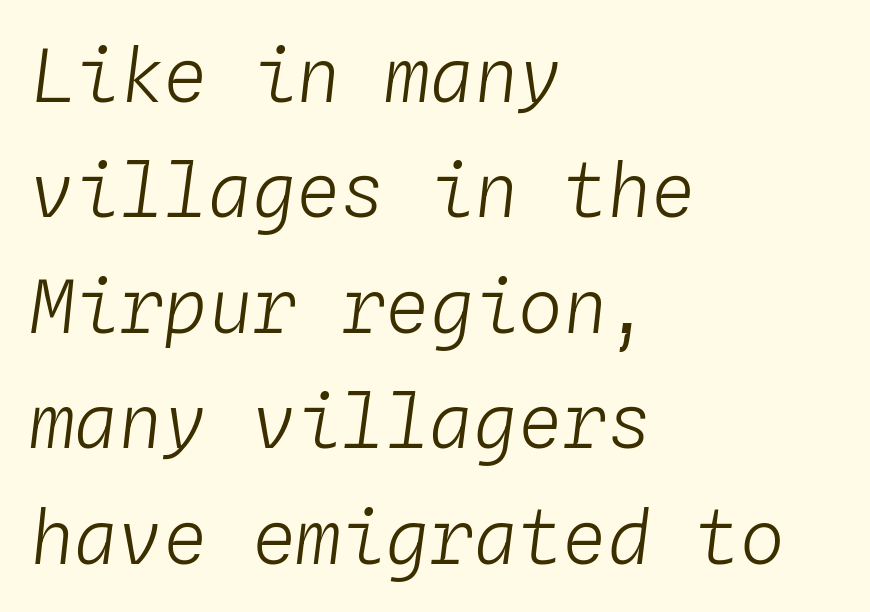
Each word holds together tightly as a unit, with standard inter-letter gaps. Vertical stems look standard width or narrower in stroke. Beneath every word, the page is bare. You could count columns in this text — the font is strictly monospaced. Tall strokes in this sample are angled rather than plumb.
